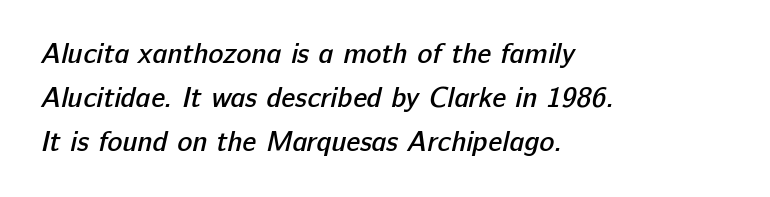
Q: Is the text bold? A: Semi-bold.
Q: Is the typeface a serif or a sans-serif typeface? A: Sans-serif.
Q: Is the text underlined? A: No.
Q: How is the paragraph aligned? A: Left-aligned.
Q: Is the spacing between letters normal or unusually wide? A: Normal.
Q: Is the spacing between lines tight, normal or loose? A: Normal.
Q: Width (condensed, normal, or wide)? A: Normal.
Q: Stroke contrast? A: Low.
Q: x-height? A: Medium.
Q: Monospaced? A: No.
